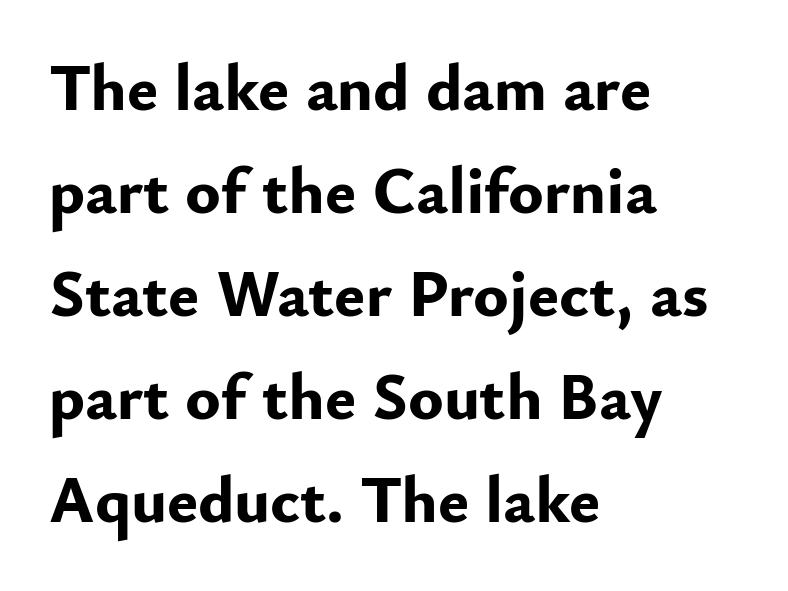
{"serif": "no", "italic": "no", "bold": "yes", "weight": "bold", "width": "normal", "stroke_contrast": "low", "x_height": "small", "monospaced": "no", "underline": "no", "align": "left", "line_spacing": "normal", "line_spacing_ratio": 1.56, "letter_spacing": "normal", "letter_spacing_em": 0.0, "glyph_px": 66}
